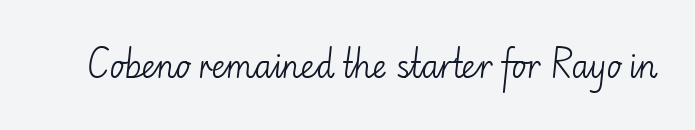
Q: Is the text bold? A: No.
Q: Is the text italic (slanted)? A: Yes.
Q: Is the typeface a serif or a sans-serif typeface? A: Sans-serif.
Q: Is the text underlined? A: No.
Q: Is the spacing between letters normal or unusually wide? A: Normal.
Q: Width (condensed, normal, or wide)? A: Normal.
Q: Stroke contrast? A: Low.
Q: x-height? A: Small.
Q: Monospaced? A: No.
